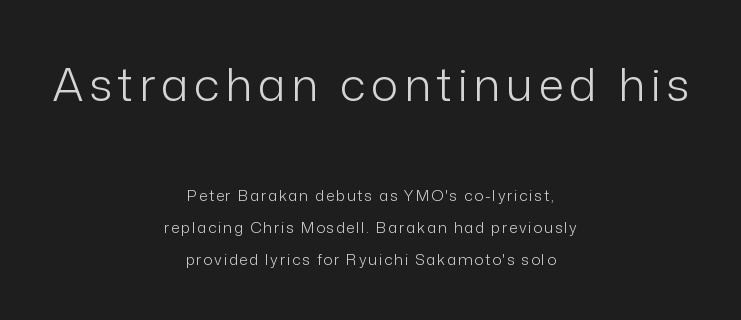
Q: Is the text bold? A: No.
Q: Is the text italic (slanted)? A: No, it is upright.
Q: Is the typeface a serif or a sans-serif typeface? A: Sans-serif.
Q: Is the text underlined? A: No.
Q: How is the paragraph aligned? A: Centered.
Q: Is the spacing between lines tight, normal or loose? A: Loose.
Q: Which block of text is set in a larger size, the first (top) or the second (bottom)? A: The first (top) one.
Q: Width (condensed, normal, or wide)? A: Normal.
Q: Stroke contrast? A: Low.
Q: x-height? A: Medium.
Q: Monospaced? A: No.
